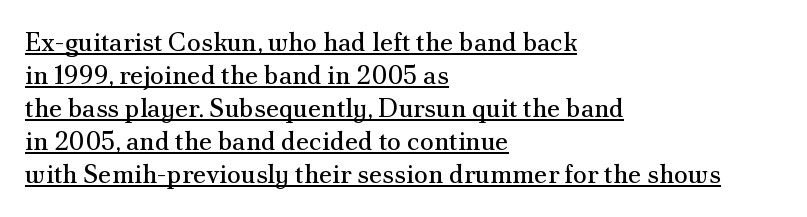
{"italic": "no", "bold": "no", "underline": "yes", "align": "left", "line_spacing": "normal", "line_spacing_ratio": 1.27, "letter_spacing": "normal", "letter_spacing_em": 0.0, "glyph_px": 26}
